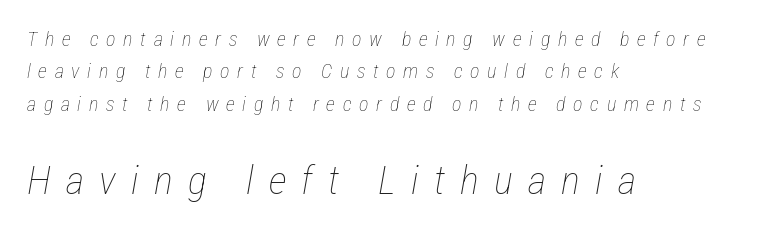
The image shows 40 px thin, condensed type, italic (leaning right); set left-aligned, normal line spacing (1.62x), unusually wide letter spacing (+0.38 em), not underlined; the second (bottom) block is 2.0x larger; low stroke contrast and a medium x-height.
